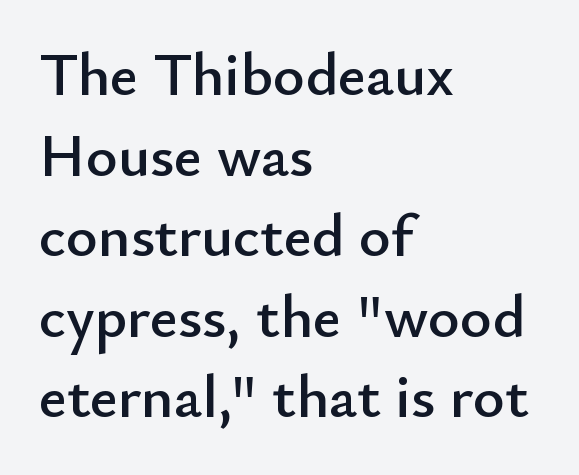
{"serif": "no", "italic": "no", "width": "normal", "stroke_contrast": "low", "x_height": "small", "monospaced": "no", "underline": "no", "align": "left", "line_spacing": "normal", "line_spacing_ratio": 1.32, "letter_spacing": "normal", "letter_spacing_em": 0.0, "glyph_px": 61}
